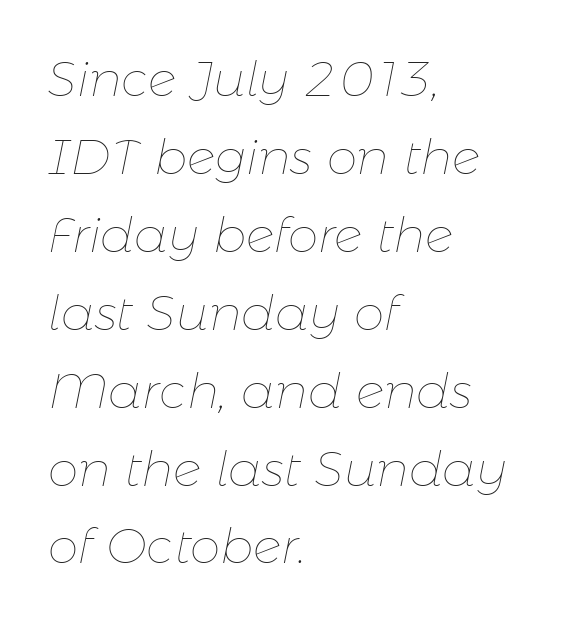
Does the copy run flush right? No — it runs flush left. Compared with a typical body face, this is equally light or lighter still. Nothing unusual about the tracking: characters are spaced as the font intends. Letters rest on an invisible, unmarked baseline.
